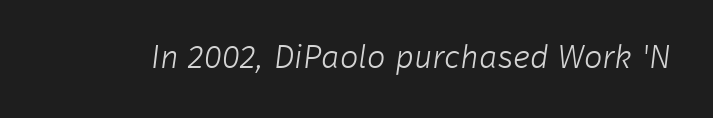
{"serif": "no", "bold": "no", "weight": "light", "width": "normal", "stroke_contrast": "low", "x_height": "medium", "monospaced": "no", "underline": "no", "letter_spacing": "normal", "letter_spacing_em": 0.0, "glyph_px": 33}
